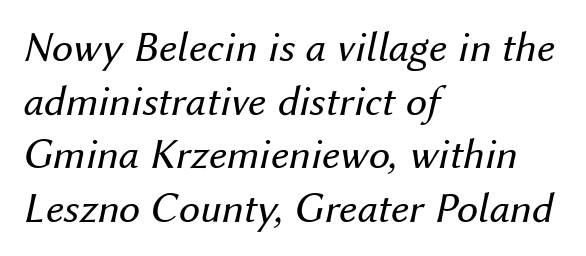
Each letter keeps its own natural width here, so spacing adapts to shape. You could call the tracking neutral — neither tight nor loose. Underline: absent. In terms of leading, this rendering sits right in the middle.
